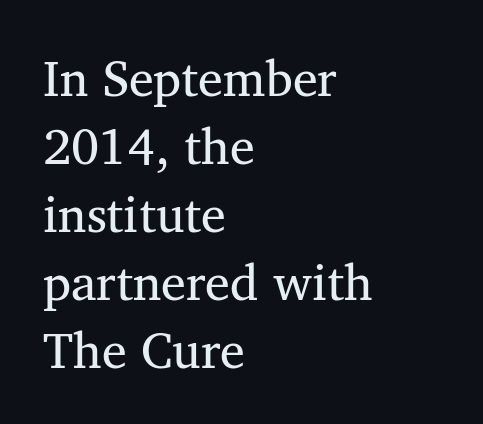
Q: Is the text bold? A: No.
Q: Is the typeface a serif or a sans-serif typeface? A: Serif.
Q: Is the text underlined? A: No.
Q: How is the paragraph aligned? A: Left-aligned.
Q: Is the spacing between letters normal or unusually wide? A: Normal.
Q: Is the spacing between lines tight, normal or loose? A: Normal.
Q: Width (condensed, normal, or wide)? A: Normal.
Q: Stroke contrast? A: Medium.
Q: x-height? A: Medium.
Q: Monospaced? A: No.
